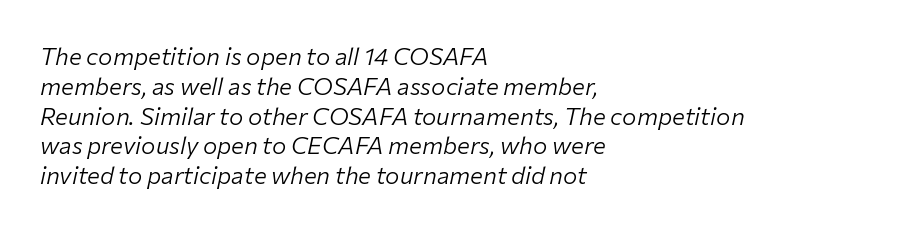
The image shows 24 px text type, italic (leaning right); set left-aligned, line spacing 1.24x, normal letter spacing, not underlined.
